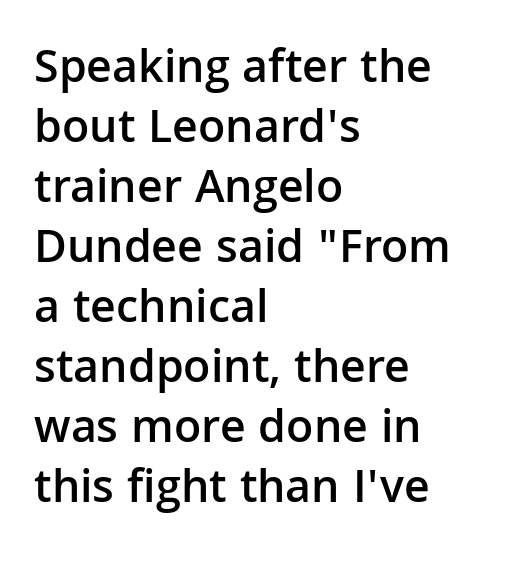
{"serif": "no", "italic": "no", "bold": "semi", "weight": "semibold", "width": "normal", "stroke_contrast": "low", "x_height": "medium", "monospaced": "no", "underline": "no", "align": "left", "line_spacing": "normal", "line_spacing_ratio": 1.25, "letter_spacing": "normal", "letter_spacing_em": 0.0, "glyph_px": 48}
